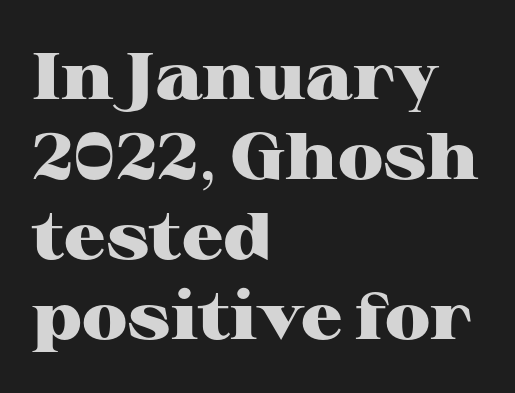
{"serif": "yes", "italic": "no", "bold": "yes", "weight": "heavy", "width": "wide", "stroke_contrast": "high", "x_height": "medium", "monospaced": "no", "underline": "no", "align": "left", "line_spacing_ratio": 1.23, "letter_spacing": "normal", "letter_spacing_em": 0.0, "glyph_px": 65}
